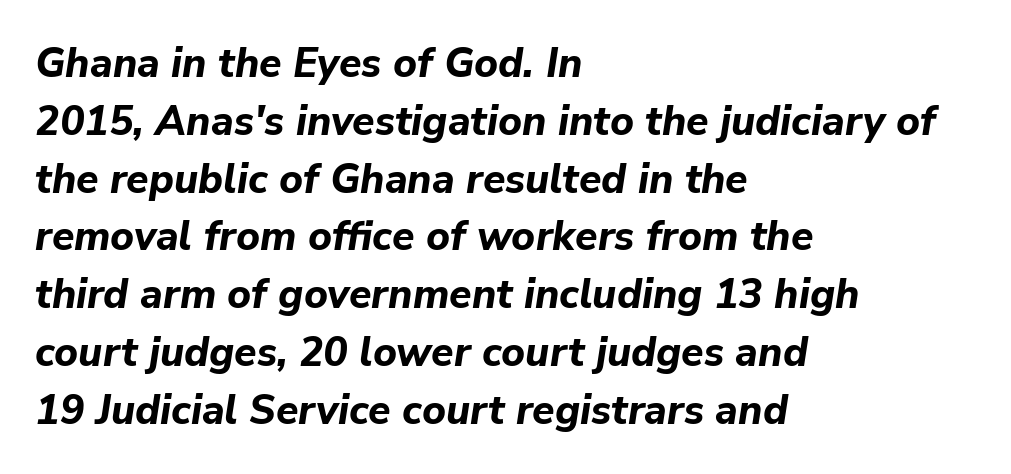
The image shows 41 px bold type, italic (leaning right); set left-aligned, normal line spacing (1.41x), normal letter spacing, not underlined; low stroke contrast and a medium x-height.
